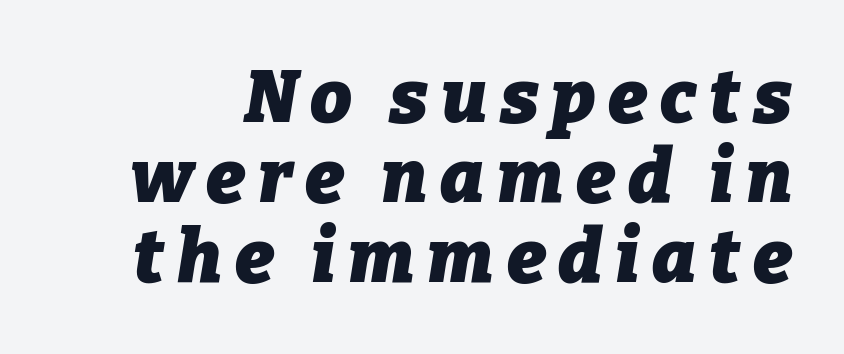
{"italic": "yes", "lean": "right", "slant_degrees": 9, "bold": "yes", "weight": "heavy", "width": "normal", "stroke_contrast": "low", "x_height": "medium", "monospaced": "no", "underline": "no", "line_spacing": "tight", "line_spacing_ratio": 1.08, "glyph_px": 74}
